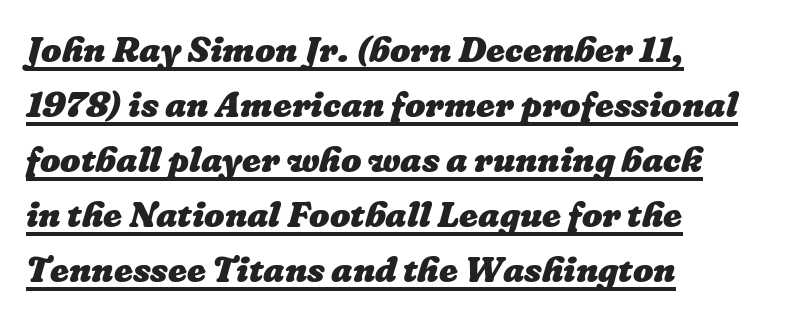
The image shows 36 px heavy type; set left-aligned, normal line spacing (1.53x), normal letter spacing, underlined; low stroke contrast and a medium x-height.
